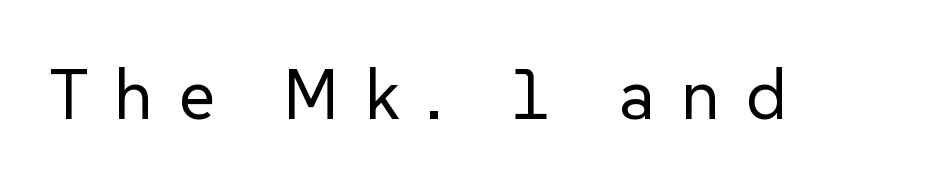
Q: Is the text bold? A: No.
Q: Is the text italic (slanted)? A: No, it is upright.
Q: Is the typeface a serif or a sans-serif typeface? A: Sans-serif.
Q: Is the text underlined? A: No.
Q: Is the spacing between letters normal or unusually wide? A: Unusually wide.
Q: Width (condensed, normal, or wide)? A: Normal.
Q: Stroke contrast? A: Low.
Q: x-height? A: Medium.
Q: Monospaced? A: No.
